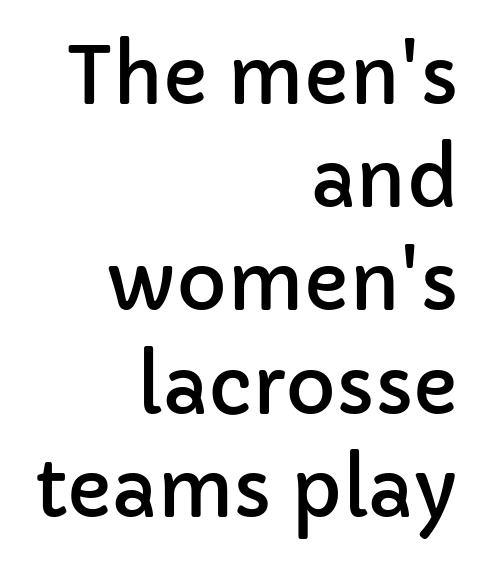
The image shows 77 px sans-serif type, upright; set right-aligned, normal line spacing (1.34x), normal letter spacing, not underlined; low stroke contrast and a medium x-height.
